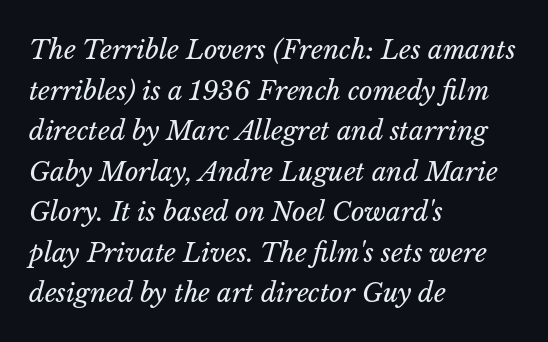
Q: Is the text bold? A: No.
Q: Is the text italic (slanted)? A: Yes, it leans right by about 14 degrees.
Q: Is the text underlined? A: No.
Q: How is the paragraph aligned? A: Left-aligned.
Q: Is the spacing between letters normal or unusually wide? A: Normal.
Q: Is the spacing between lines tight, normal or loose? A: Normal.
